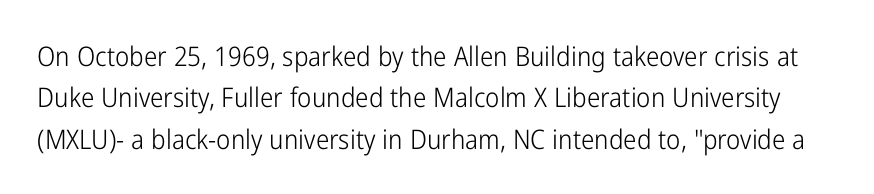
The image shows 27 px text type, upright; set normal line spacing (1.53x), normal letter spacing, not underlined.
